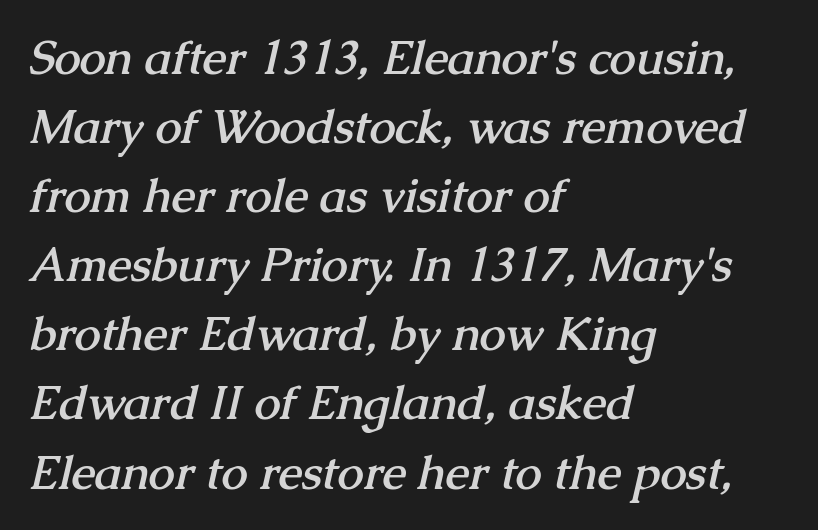
Q: Is the text bold? A: Yes.
Q: Is the typeface a serif or a sans-serif typeface? A: Serif.
Q: Is the text underlined? A: No.
Q: How is the paragraph aligned? A: Left-aligned.
Q: Is the spacing between letters normal or unusually wide? A: Normal.
Q: Is the spacing between lines tight, normal or loose? A: Normal.
Q: Width (condensed, normal, or wide)? A: Normal.
Q: Stroke contrast? A: Medium.
Q: x-height? A: Medium.
Q: Monospaced? A: No.
